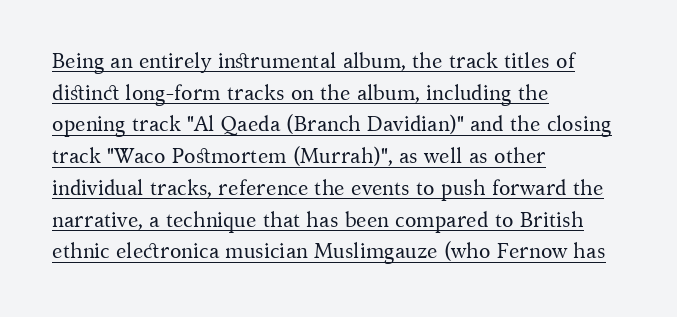
{"italic": "no", "bold": "no", "underline": "yes", "align": "left", "line_spacing": "normal", "line_spacing_ratio": 1.51, "letter_spacing": "normal", "letter_spacing_em": 0.0, "glyph_px": 21}
